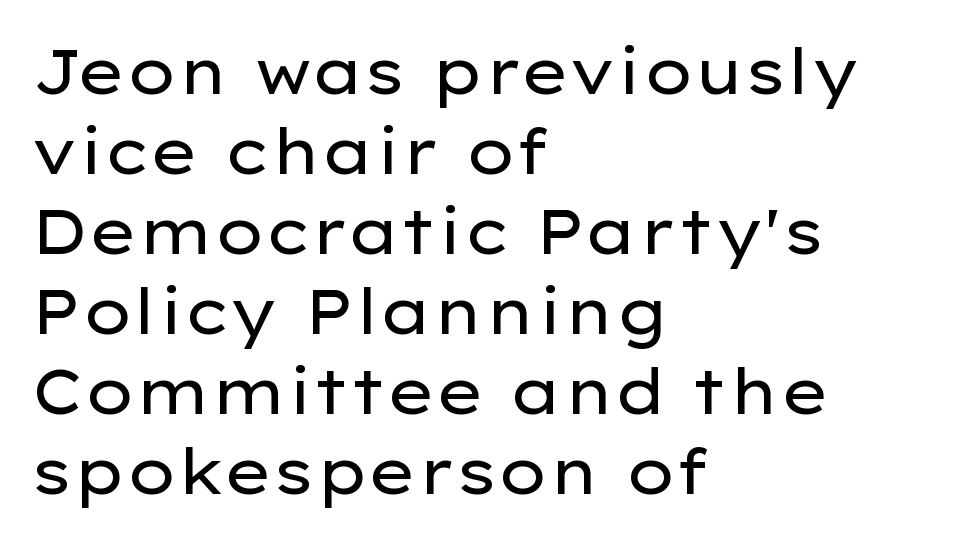
Q: Is the text bold? A: No.
Q: Is the text italic (slanted)? A: No, it is upright.
Q: Is the typeface a serif or a sans-serif typeface? A: Sans-serif.
Q: Is the text underlined? A: No.
Q: How is the paragraph aligned? A: Left-aligned.
Q: Is the spacing between letters normal or unusually wide? A: Normal.
Q: Is the spacing between lines tight, normal or loose? A: Normal.
Q: Width (condensed, normal, or wide)? A: Wide.
Q: Stroke contrast? A: Low.
Q: x-height? A: Medium.
Q: Monospaced? A: No.
